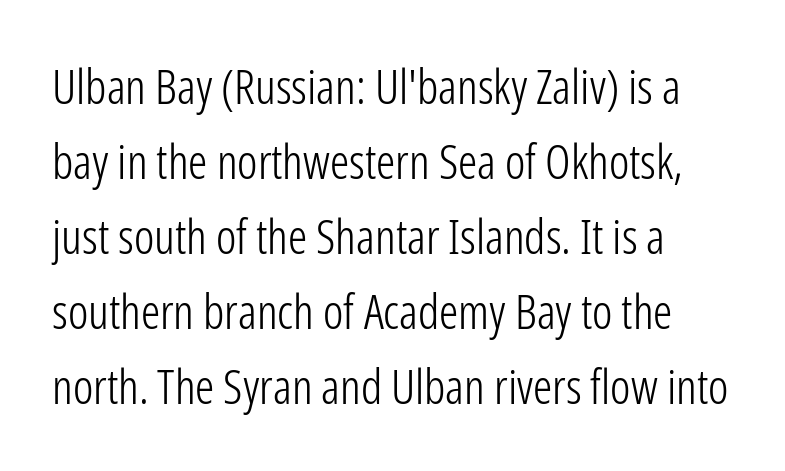
The letters advance in unequal steps, a hallmark of proportional type. You could call the tracking neutral — neither tight nor loose. Nothing heavy about these letters — not bold at all. Nope, not italic — everything's standing straight.
